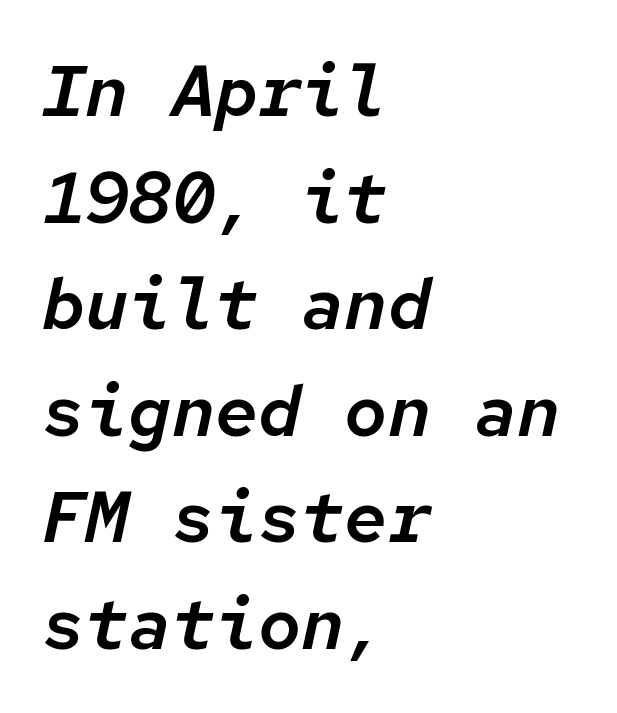
Q: Is the text italic (slanted)? A: Yes, it leans right by about 12 degrees.
Q: Is the text underlined? A: No.
Q: How is the paragraph aligned? A: Left-aligned.
Q: Is the spacing between letters normal or unusually wide? A: Normal.
Q: Is the spacing between lines tight, normal or loose? A: Normal.
Q: Width (condensed, normal, or wide)? A: Normal.
Q: Stroke contrast? A: Low.
Q: x-height? A: Medium.
Q: Monospaced? A: Yes.
